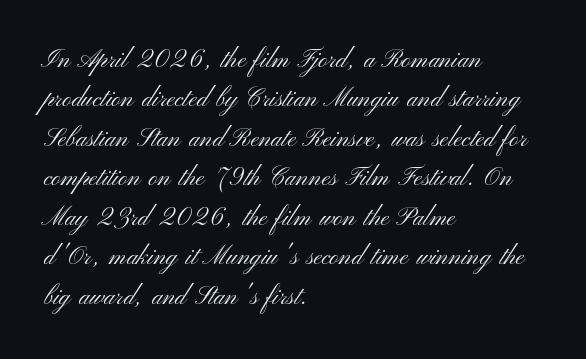
The image shows 25 px text type; set left-aligned, normal line spacing (1.58x), normal letter spacing, not underlined.
